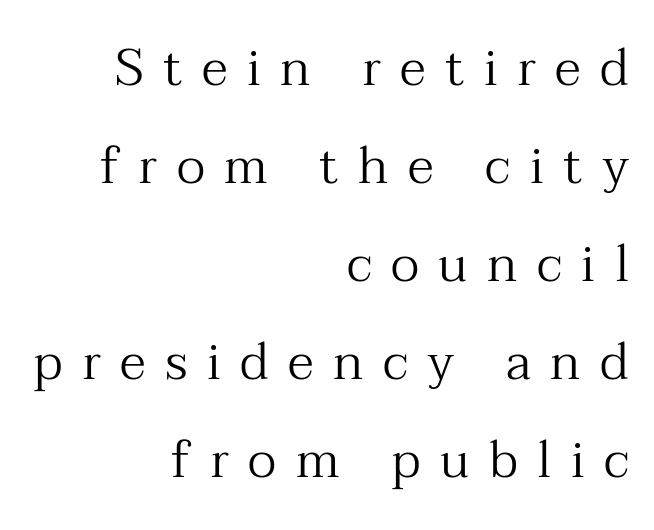
The image shows 51 px regular-weight serif type, upright; set right-aligned, loose line spacing (1.92x), unusually wide letter spacing (+0.38 em), not underlined; medium stroke contrast and a medium x-height.
